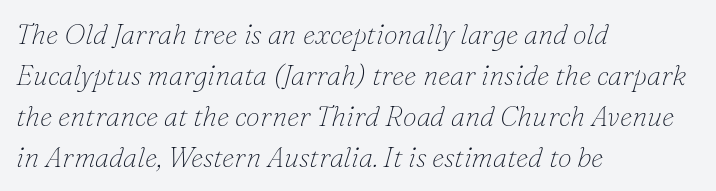
Q: Is the text bold? A: No.
Q: Is the text italic (slanted)? A: Yes, it leans right by about 16 degrees.
Q: Is the typeface a serif or a sans-serif typeface? A: Serif.
Q: Is the text underlined? A: No.
Q: How is the paragraph aligned? A: Left-aligned.
Q: Is the spacing between letters normal or unusually wide? A: Normal.
Q: Is the spacing between lines tight, normal or loose? A: Normal.
Q: Width (condensed, normal, or wide)? A: Normal.
Q: Stroke contrast? A: Low.
Q: x-height? A: Small.
Q: Monospaced? A: No.
